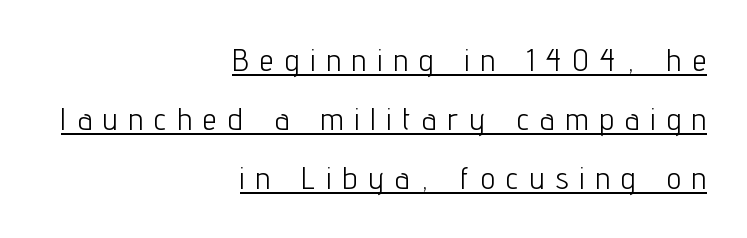
Does the type have serifs? No, each stem ends abruptly. The characters are drawn with everyday or finer stroke widths. Decoration check: the copy is underlined. The face used here is proportionally spaced, like ordinary book or web type. Tracking value appears strongly positive — letters spread wide.
